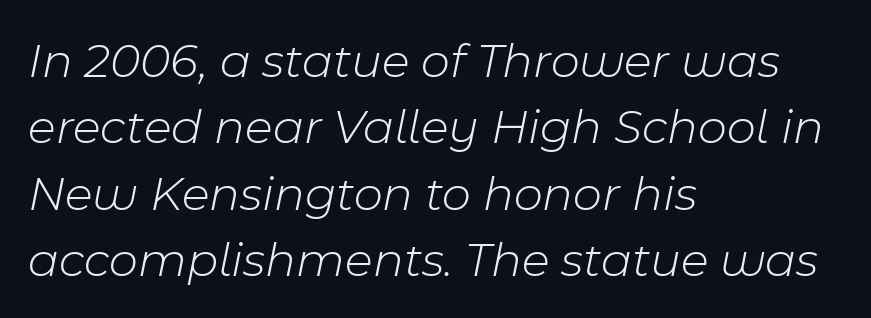
Q: Is the text bold? A: No.
Q: Is the text italic (slanted)? A: Yes, it leans right by about 11 degrees.
Q: Is the text underlined? A: No.
Q: How is the paragraph aligned? A: Left-aligned.
Q: Is the spacing between letters normal or unusually wide? A: Normal.
Q: Is the spacing between lines tight, normal or loose? A: Normal.
Q: Width (condensed, normal, or wide)? A: Normal.
Q: Stroke contrast? A: Low.
Q: x-height? A: Medium.
Q: Monospaced? A: No.
